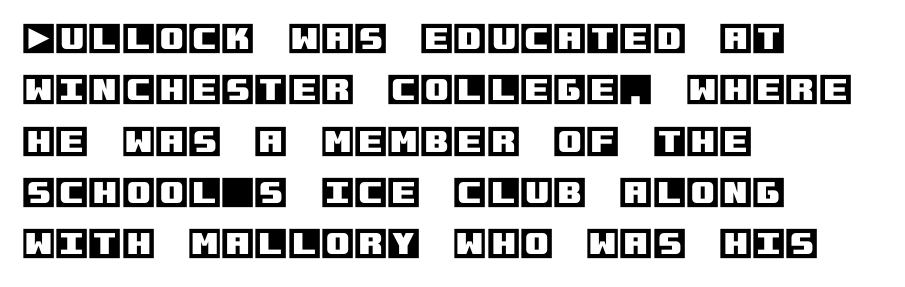
The image shows 34 px text type, upright; set left-aligned, normal line spacing (1.51x), normal letter spacing, not underlined; a large x-height.
